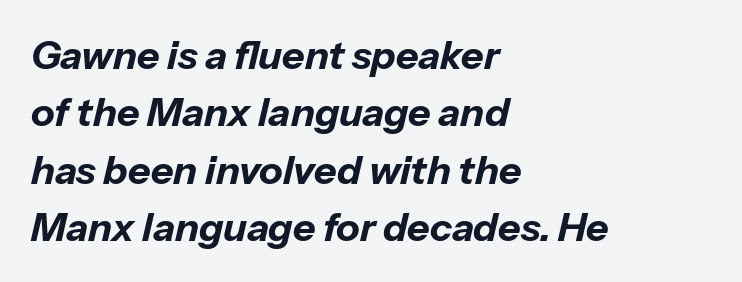
{"italic": "yes", "lean": "right", "slant_degrees": 13, "bold": "yes", "weight": "bold", "width": "normal", "stroke_contrast": "low", "x_height": "medium", "monospaced": "no", "underline": "no", "align": "left", "line_spacing": "normal", "line_spacing_ratio": 1.47, "letter_spacing": "normal", "letter_spacing_em": 0.0, "glyph_px": 39}
